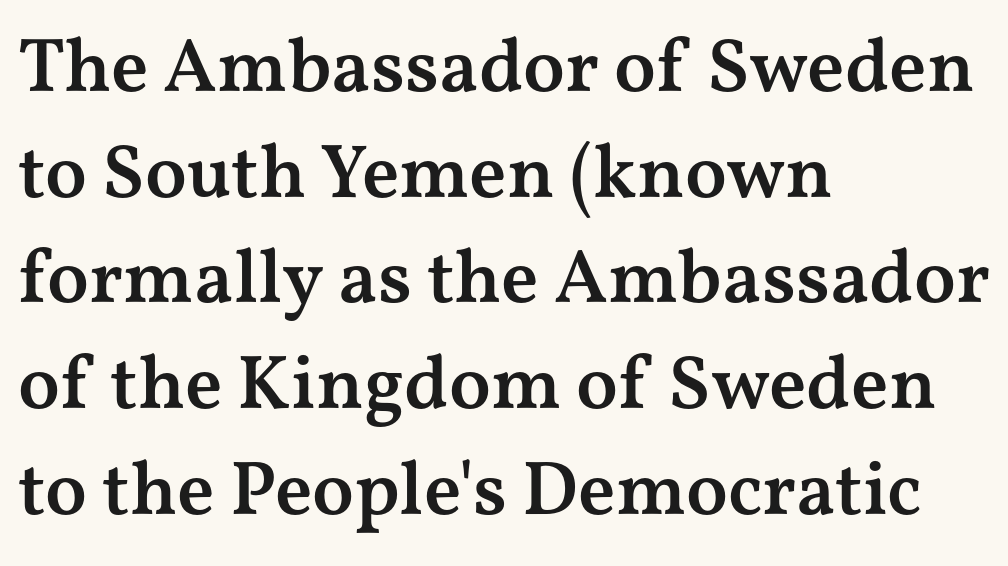
The image shows 76 px semibold, wide serif type, upright; set left-aligned, normal line spacing (1.39x), normal letter spacing, not underlined; medium stroke contrast and a medium x-height.
